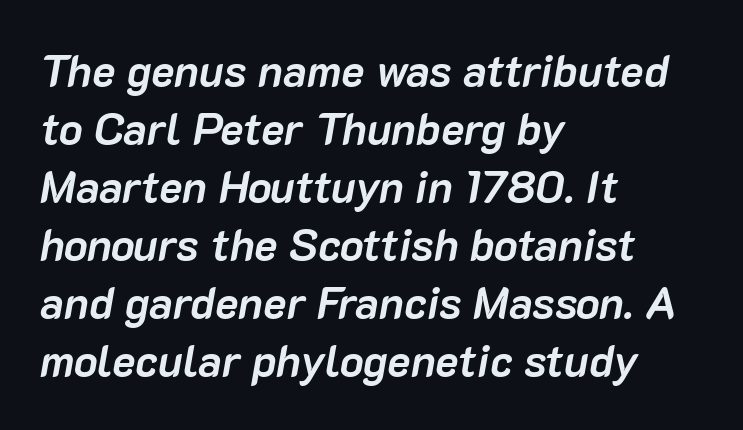
The image shows 44 px semibold type, italic (leaning right); set left-aligned, normal line spacing (1.32x), normal letter spacing, not underlined; low stroke contrast and a medium x-height.
